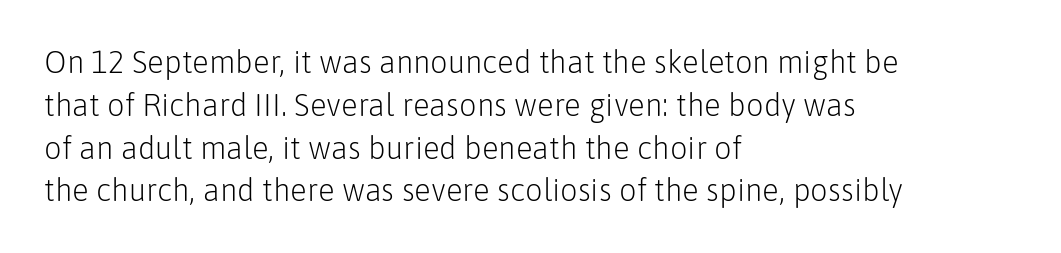
Q: Is the text bold? A: No.
Q: Is the text italic (slanted)? A: No, it is upright.
Q: Is the typeface a serif or a sans-serif typeface? A: Sans-serif.
Q: Is the text underlined? A: No.
Q: How is the paragraph aligned? A: Left-aligned.
Q: Is the spacing between letters normal or unusually wide? A: Normal.
Q: Is the spacing between lines tight, normal or loose? A: Normal.
Q: Width (condensed, normal, or wide)? A: Normal.
Q: Stroke contrast? A: Low.
Q: x-height? A: Medium.
Q: Monospaced? A: No.
